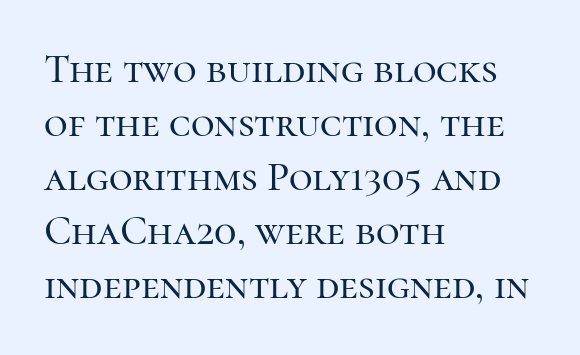
Are there feet on the stems? There are — it's a serif. The line texture is even and compact thanks to regular tracking. The setting favours the left margin, as ordinary paragraphs usually do. The passage shown is not underscored anywhere. This sample uses an upright cut, with every glyph sitting square on the baseline.
